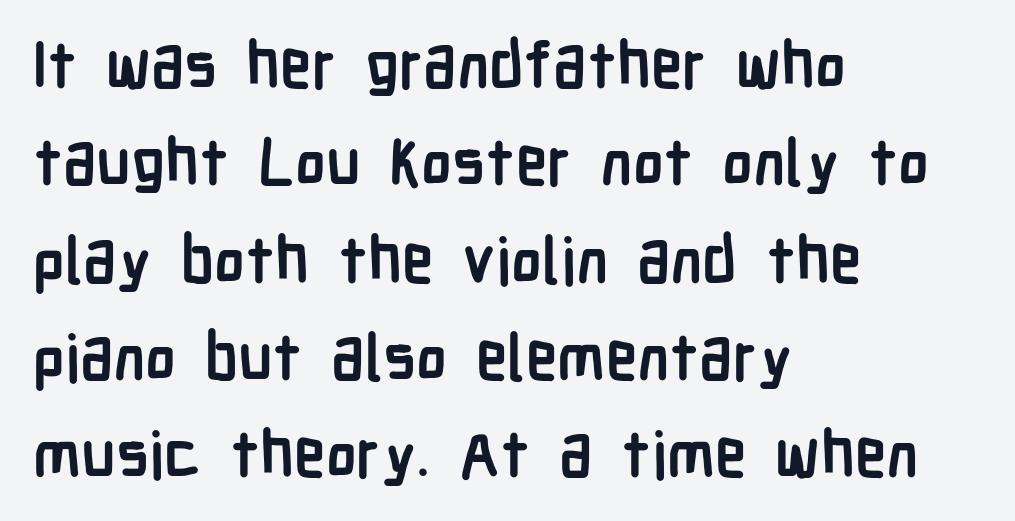
{"serif": "no", "italic": "no", "bold": "yes", "weight": "semibold", "width": "condensed", "stroke_contrast": "low", "x_height": "medium", "monospaced": "no", "underline": "no", "align": "left", "line_spacing": "normal", "line_spacing_ratio": 1.52, "letter_spacing": "normal", "letter_spacing_em": 0.0, "glyph_px": 64}
